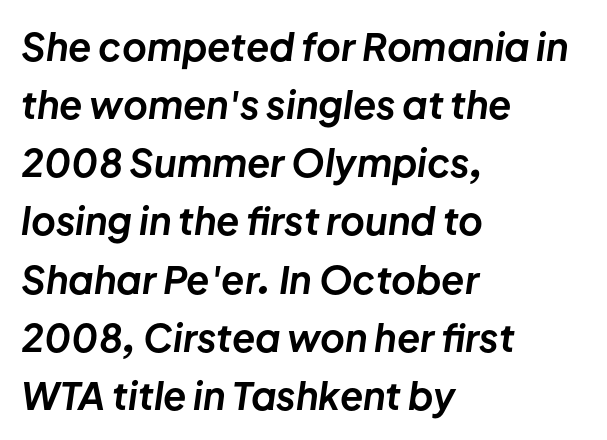
The image shows 38 px bold type, italic (leaning right); set left-aligned, normal line spacing (1.53x), normal letter spacing, not underlined; low stroke contrast and a medium x-height.
